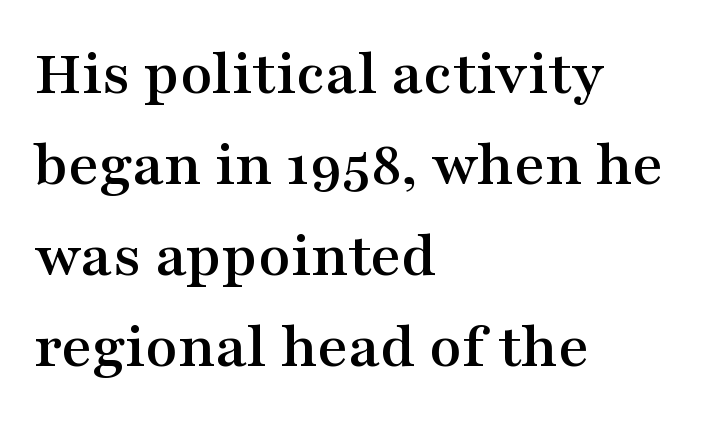
{"serif": "yes", "italic": "no", "width": "wide", "stroke_contrast": "medium", "x_height": "medium", "monospaced": "no", "underline": "no", "align": "left", "line_spacing": "normal", "line_spacing_ratio": 1.38, "letter_spacing": "normal", "letter_spacing_em": 0.0, "glyph_px": 66}
